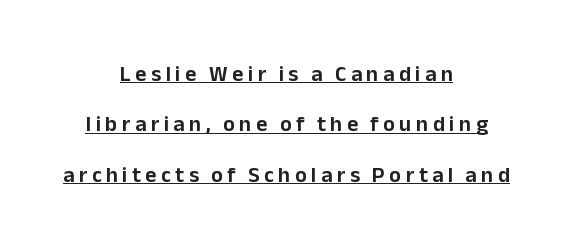
{"italic": "no", "underline": "yes", "align": "center", "line_spacing": "loose", "line_spacing_ratio": 2.29, "letter_spacing": "wide", "letter_spacing_em": 0.2, "glyph_px": 22}
